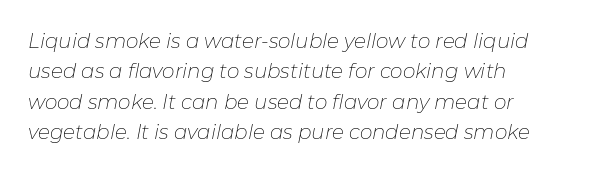
Rule under the text: the space is simply empty. Nothing heavy about these letters — not bold at all. The rag falls on the right side of this text block. You could call the tracking neutral — neither tight nor loose. Honestly, the row spacing looks completely unremarkable. Is the type slanted? Yes — the strokes lean at a clear angle.
